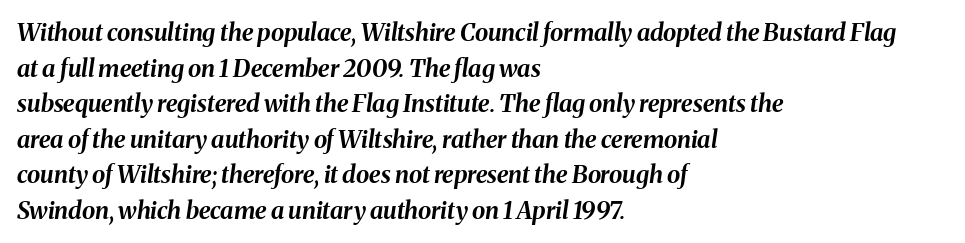
Unmarked baselines from the first word to the last. This sample is left-justified, so line endings fall wherever the words run out. The vertical gap from one line to the next is medium. The axis of the letterforms is tilted away from vertical. The sample has been set heavy, in full bold.
